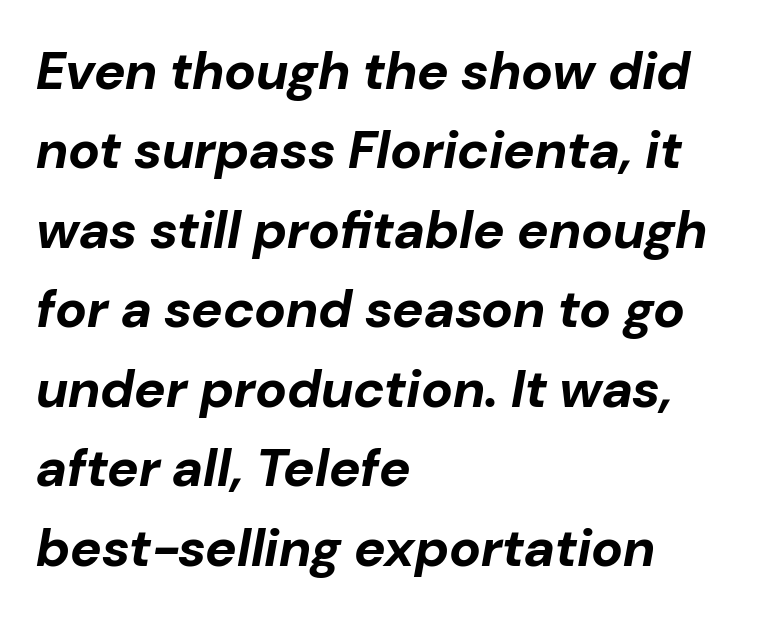
{"italic": "yes", "lean": "right", "slant_degrees": 10, "bold": "yes", "weight": "bold", "width": "normal", "stroke_contrast": "low", "x_height": "medium", "monospaced": "no", "underline": "no", "align": "left", "line_spacing": "normal", "line_spacing_ratio": 1.5, "letter_spacing": "normal", "letter_spacing_em": 0.0, "glyph_px": 53}
